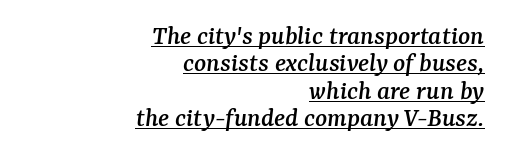
The image shows 28 px serif type, italic (leaning right); set right-aligned, tight line spacing (0.98x), normal letter spacing, underlined; medium stroke contrast and a medium x-height.
